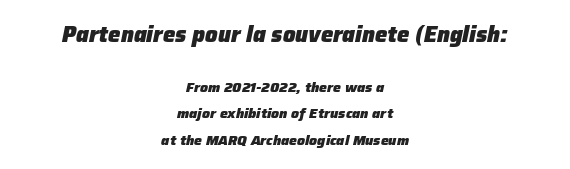
{"italic": "yes", "lean": "right", "slant_degrees": 12, "bold": "yes", "underline": "no", "align": "center", "line_spacing_ratio": 1.88, "letter_spacing": "normal", "letter_spacing_em": 0.0, "larger_block": "first", "size_ratio": 1.57, "glyph_px": 22}
